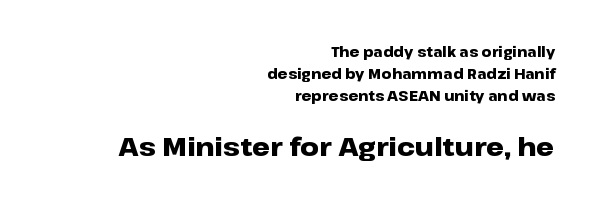
One-word summary of the alignment: right. A dark, heavy texture on the line: the type is bold. What's the leading like? Ordinary, nothing unusual. Check under the words: just untouched page. Small over large — that's the arrangement of the two blocks here. Default kerning and tracking; the words read as compact shapes.
